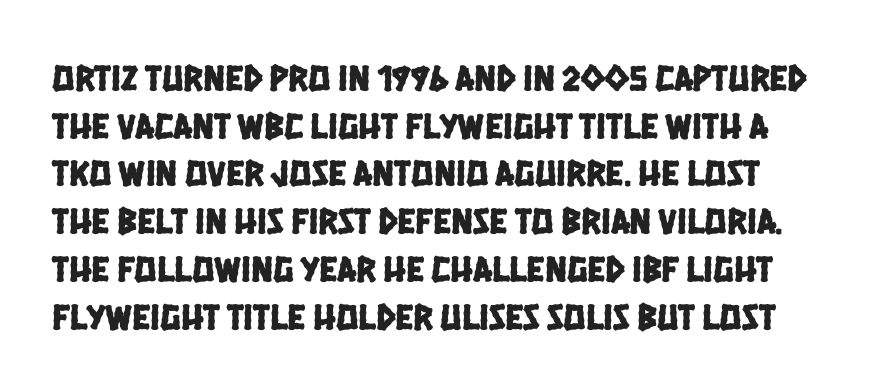
The image shows 37 px condensed sans-serif type; set normal line spacing (1.29x), normal letter spacing, not underlined; low stroke contrast and a large x-height.
